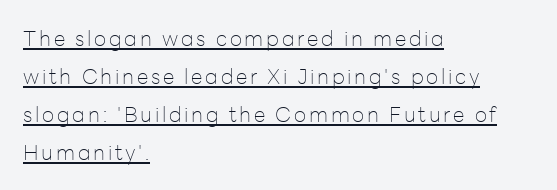
It's the straight-up-and-down kind of type. Stems and bowls with no extra thickness — not bold. In CSS terms this would be text-align: left. Quick note: underline on.
